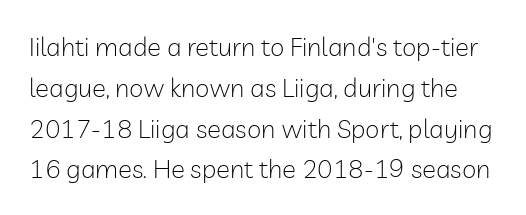
Q: Is the text bold? A: No.
Q: Is the text italic (slanted)? A: No, it is upright.
Q: Is the text underlined? A: No.
Q: Is the spacing between letters normal or unusually wide? A: Normal.
Q: Is the spacing between lines tight, normal or loose? A: Normal.
